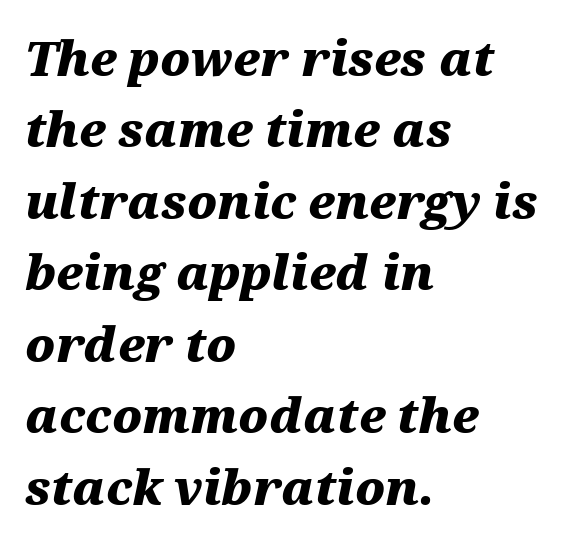
{"italic": "yes", "lean": "right", "slant_degrees": 12, "bold": "yes", "weight": "heavy", "width": "wide", "stroke_contrast": "medium", "x_height": "medium", "monospaced": "no", "underline": "no", "align": "left", "line_spacing": "normal", "line_spacing_ratio": 1.52, "letter_spacing": "normal", "letter_spacing_em": 0.0, "glyph_px": 47}
